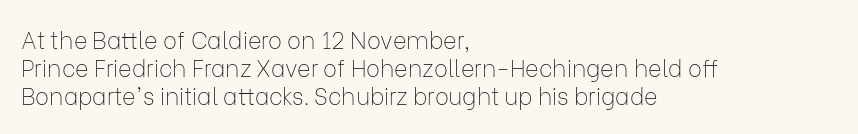
Q: Is the text bold? A: No.
Q: Is the text italic (slanted)? A: No, it is upright.
Q: Is the text underlined? A: No.
Q: How is the paragraph aligned? A: Left-aligned.
Q: Is the spacing between letters normal or unusually wide? A: Normal.
